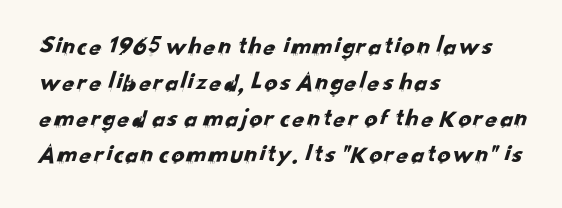
The image shows 26 px text type; set left-aligned, normal line spacing (1.39x), normal letter spacing, not underlined.
